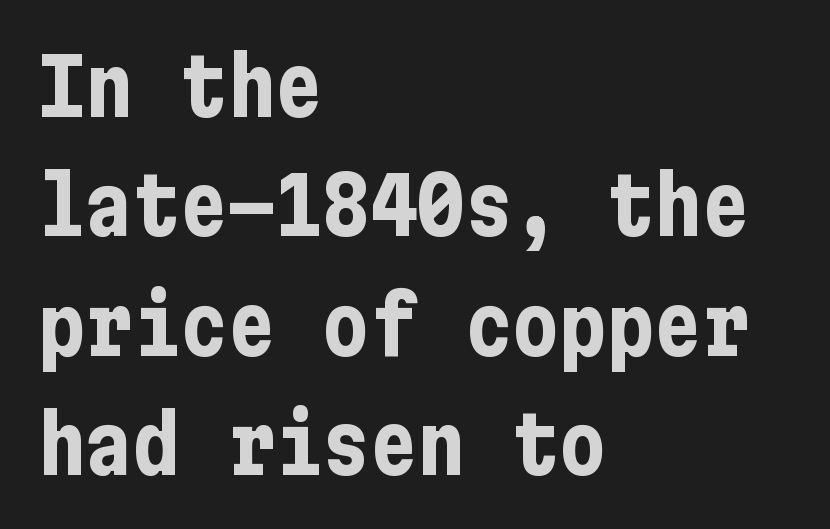
The image shows 79 px bold, condensed sans-serif type, upright; set left-aligned, normal line spacing (1.51x), normal letter spacing, not underlined; low stroke contrast and a medium x-height.
